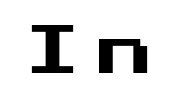
You can tell from the bare stems that sans-serif type was used. Only glyphs here, with clear space below each row. Every stem runs plumb, perpendicular to the baseline. Letter spacing: wide.
